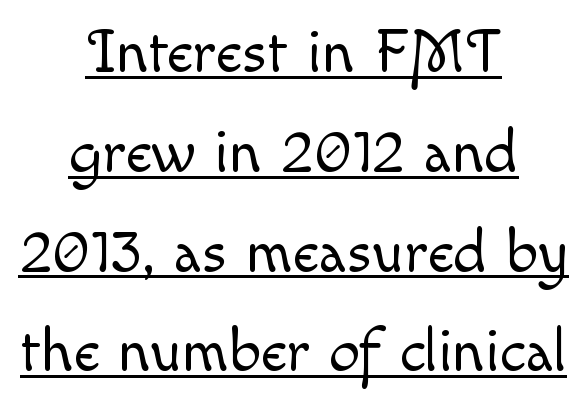
The typography opts for an upright posture over an oblique one. Default kerning and tracking; the words read as compact shapes. Proportional: the letters do not fall into vertical columns. Heaviness? Minimal to ordinary, like unemphasized prose. Honestly, the row spacing looks completely unremarkable.
